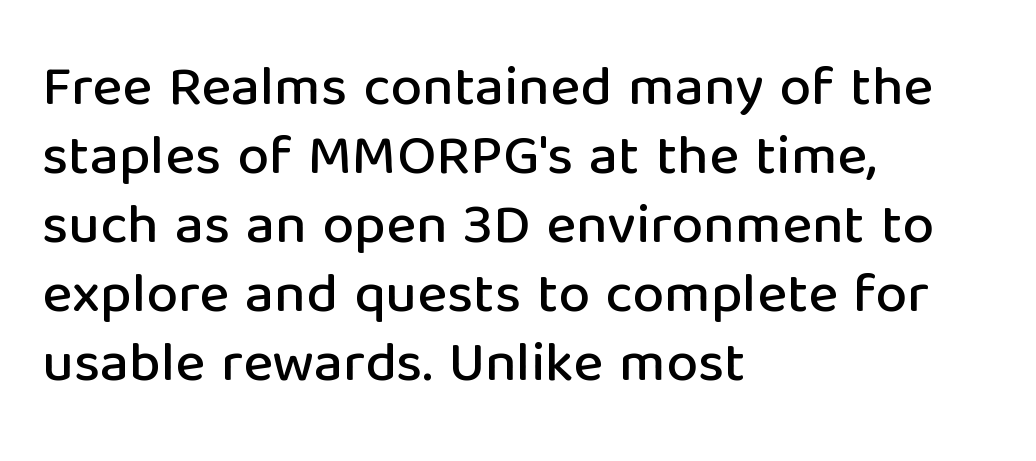
Q: Is the text italic (slanted)? A: No, it is upright.
Q: Is the typeface a serif or a sans-serif typeface? A: Sans-serif.
Q: Is the text underlined? A: No.
Q: How is the paragraph aligned? A: Left-aligned.
Q: Is the spacing between letters normal or unusually wide? A: Normal.
Q: Width (condensed, normal, or wide)? A: Normal.
Q: Stroke contrast? A: Low.
Q: x-height? A: Medium.
Q: Monospaced? A: No.
